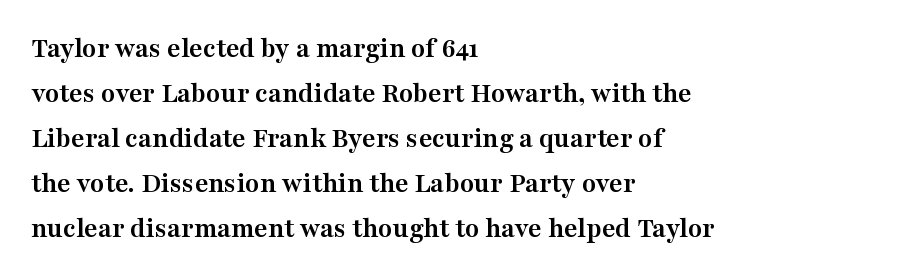
{"serif": "yes", "italic": "no", "bold": "yes", "weight": "semibold", "width": "wide", "stroke_contrast": "medium", "x_height": "medium", "monospaced": "no", "underline": "no", "align": "left", "line_spacing": "normal", "line_spacing_ratio": 1.55, "letter_spacing": "normal", "letter_spacing_em": 0.0, "glyph_px": 29}
